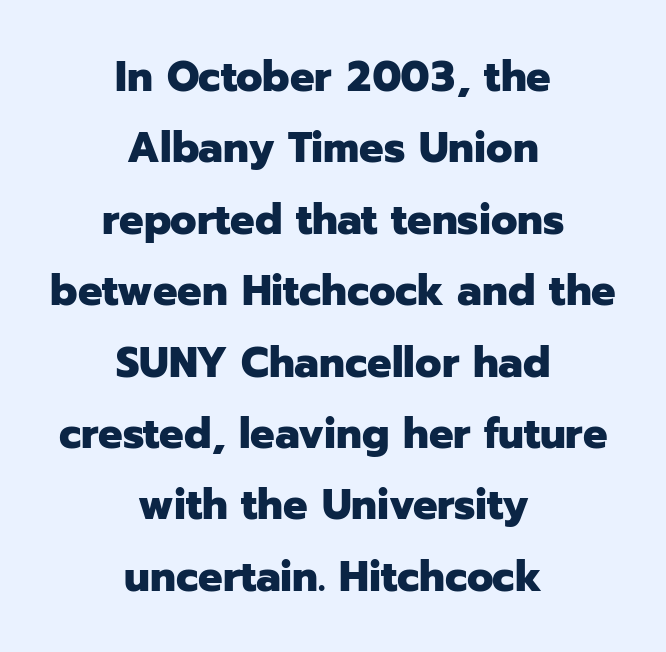
{"serif": "no", "italic": "no", "bold": "yes", "weight": "heavy", "width": "normal", "stroke_contrast": "low", "x_height": "medium", "monospaced": "no", "underline": "no", "align": "center", "line_spacing": "normal", "line_spacing_ratio": 1.66, "letter_spacing": "normal", "letter_spacing_em": 0.0, "glyph_px": 43}
